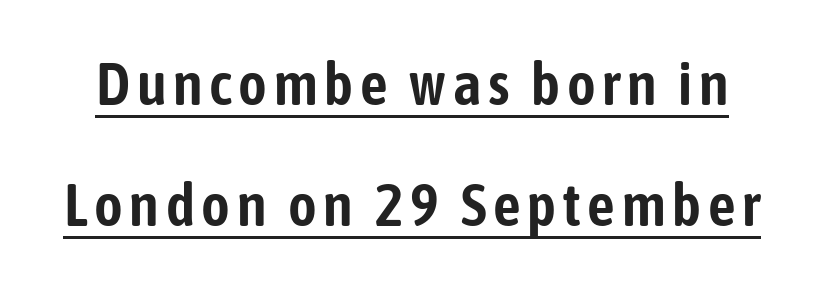
Classification — sans serif. When letters stand straight like this, we call the style roman or upright. Students, observe: this is what heavily led, spacious text looks like. Proportional: the letters do not fall into vertical columns. The lettering is marked with a stroke running underneath it.
